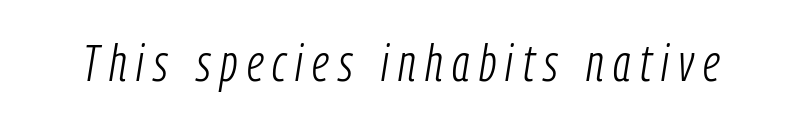
{"italic": "yes", "lean": "right", "slant_degrees": 9, "bold": "no", "weight": "light", "width": "condensed", "stroke_contrast": "low", "x_height": "medium", "monospaced": "no", "underline": "no", "glyph_px": 52}
